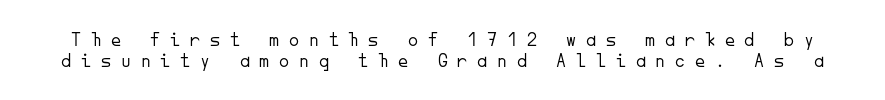
Q: Is the text bold? A: No.
Q: Is the text italic (slanted)? A: No, it is upright.
Q: Is the text underlined? A: No.
Q: Is the spacing between letters normal or unusually wide? A: Unusually wide.
Q: Is the spacing between lines tight, normal or loose? A: Tight.
